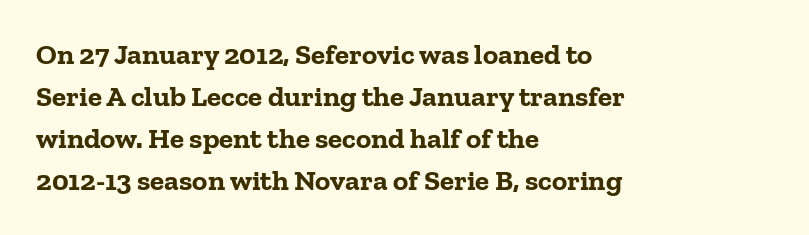
You could call the tracking neutral — neither tight nor loose. This sample uses a serif face. A dark, heavy texture on the line: the type is bold. Just letters on the line, the space beneath them empty.
